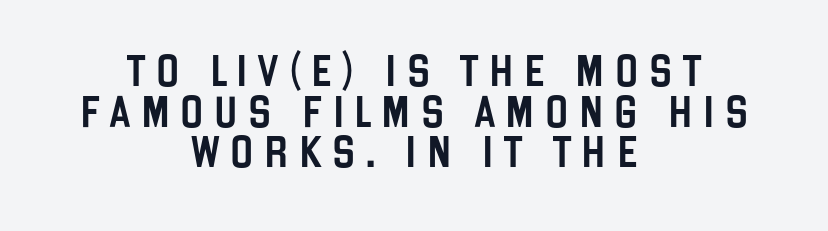
The image shows 31 px condensed sans-serif type, upright; set centered, normal line spacing (1.31x), unusually wide letter spacing (+0.34 em), not underlined; low stroke contrast and a large x-height.
